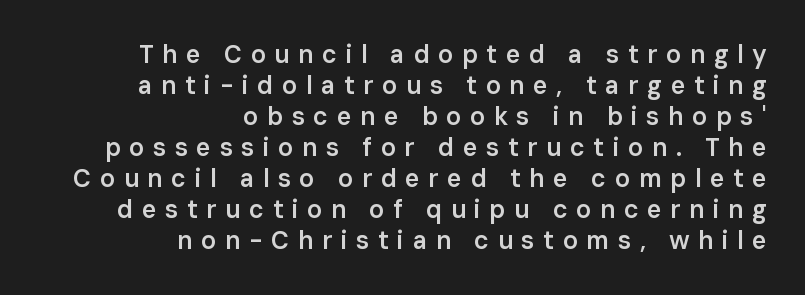
When letters stand straight like this, we call the style roman or upright. A bare baseline throughout the passage. As a designer I'd log this as weight 600, semibold. Glyph-to-glyph distance is far greater than everyday printed text.
